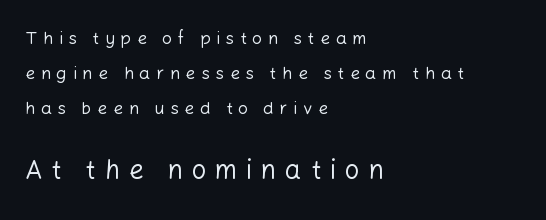
{"italic": "no", "bold": "no", "underline": "no", "align": "left", "line_spacing": "loose", "line_spacing_ratio": 2.05, "letter_spacing": "wide", "letter_spacing_em": 0.34, "larger_block": "second", "size_ratio": 1.53, "glyph_px": 26}
